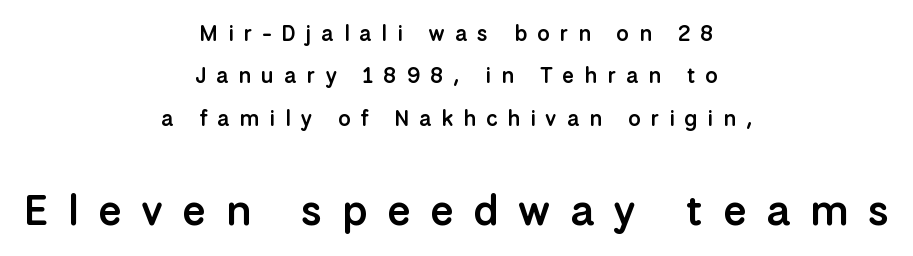
{"serif": "no", "italic": "no", "bold": "semi", "weight": "semibold", "width": "normal", "stroke_contrast": "low", "x_height": "medium", "monospaced": "no", "underline": "no", "align": "center", "line_spacing": "loose", "line_spacing_ratio": 1.93, "letter_spacing": "wide", "letter_spacing_em": 0.45, "larger_block": "second", "size_ratio": 1.95, "glyph_px": 43}
